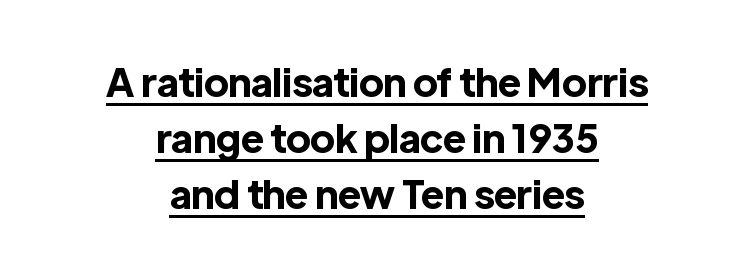
The image shows 39 px bold sans-serif type, upright; set centered, normal line spacing (1.43x), normal letter spacing, underlined; a medium x-height.
